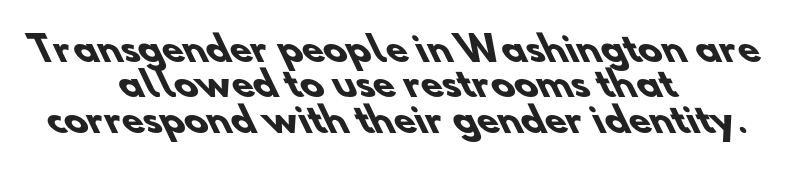
Q: Is the text bold? A: Yes.
Q: Is the typeface a serif or a sans-serif typeface? A: Sans-serif.
Q: Is the text underlined? A: No.
Q: How is the paragraph aligned? A: Centered.
Q: Is the spacing between letters normal or unusually wide? A: Normal.
Q: Is the spacing between lines tight, normal or loose? A: Tight.
Q: Width (condensed, normal, or wide)? A: Normal.
Q: Stroke contrast? A: Low.
Q: x-height? A: Small.
Q: Monospaced? A: No.
